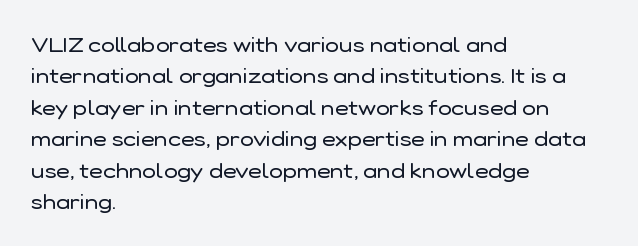
{"italic": "no", "bold": "no", "underline": "no", "align": "left", "line_spacing": "normal", "line_spacing_ratio": 1.5, "letter_spacing": "normal", "letter_spacing_em": 0.0, "glyph_px": 21}
